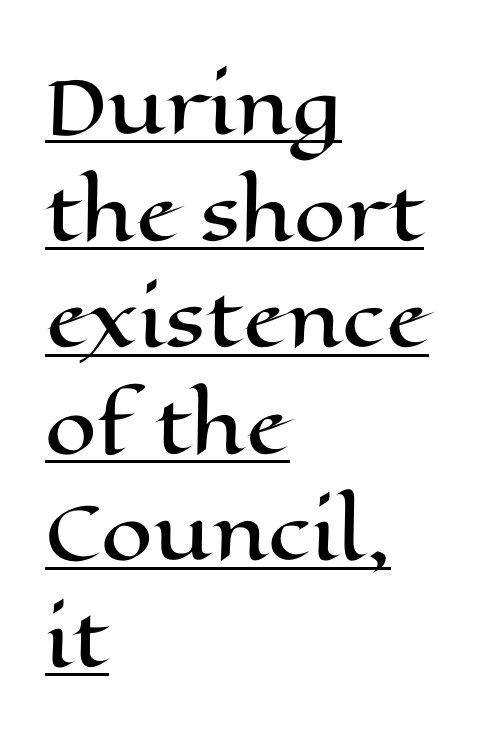
Q: Is the text italic (slanted)? A: No, it is upright.
Q: Is the text underlined? A: Yes.
Q: How is the paragraph aligned? A: Left-aligned.
Q: Is the spacing between letters normal or unusually wide? A: Normal.
Q: Is the spacing between lines tight, normal or loose? A: Normal.
Q: Width (condensed, normal, or wide)? A: Wide.
Q: Stroke contrast? A: High.
Q: x-height? A: Medium.
Q: Monospaced? A: No.
